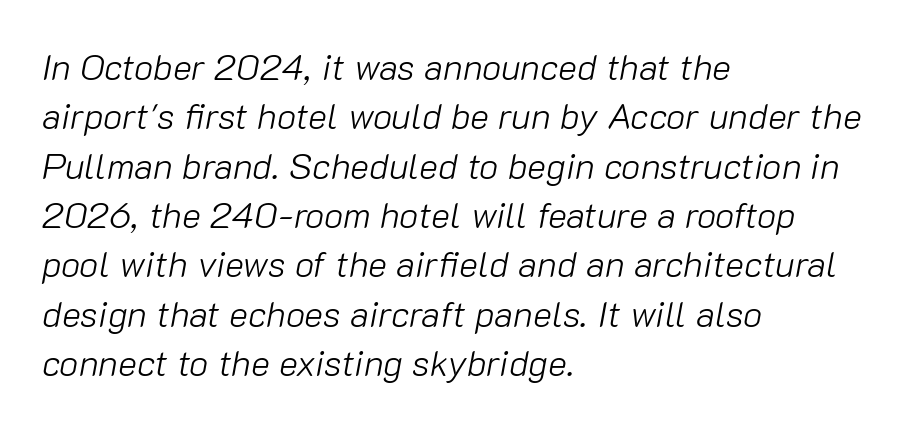
The image shows 36 px light type, italic (leaning right); set left-aligned, normal line spacing (1.37x), normal letter spacing, not underlined; low stroke contrast and a medium x-height.
